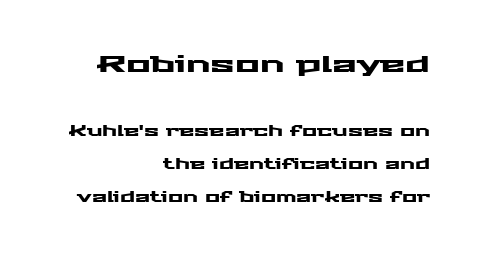
The glyphs are unaccompanied by any horizontal stroke below them. Look at the glyph heights: the upper group is clearly the bigger setting. You can tell it's not italic because the verticals are truly vertical. A flush-right, rag-left setting is used for this passage.
